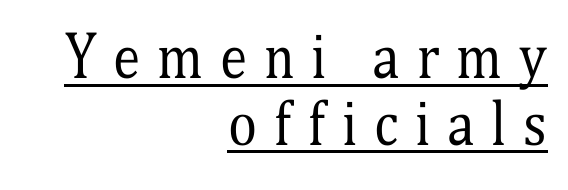
{"serif": "yes", "italic": "no", "bold": "no", "weight": "regular", "width": "condensed", "stroke_contrast": "medium", "x_height": "medium", "monospaced": "no", "underline": "yes", "align": "right", "line_spacing_ratio": 1.21, "letter_spacing": "wide", "letter_spacing_em": 0.31, "glyph_px": 55}
